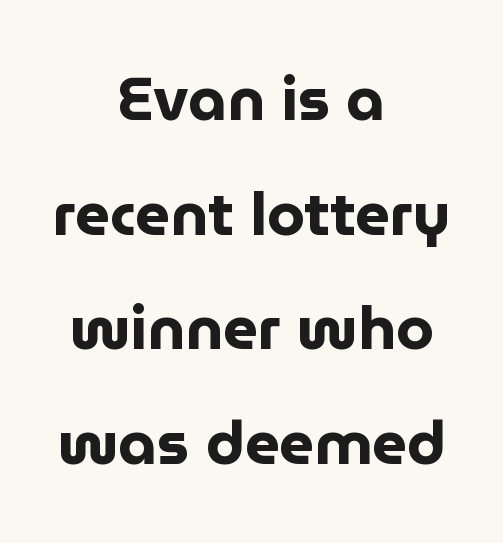
{"serif": "no", "italic": "no", "bold": "yes", "weight": "bold", "width": "normal", "stroke_contrast": "low", "x_height": "medium", "monospaced": "no", "underline": "no", "align": "center", "line_spacing_ratio": 1.88, "letter_spacing": "normal", "letter_spacing_em": 0.0, "glyph_px": 61}
